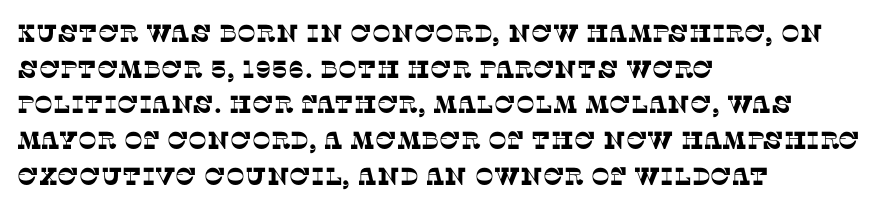
Characters follow at the spacing the type designer built in. Each new line begins a customary step beneath the previous one. Any mark beneath the type? The region is blank. The paragraph has a hard left edge and a soft right edge.
